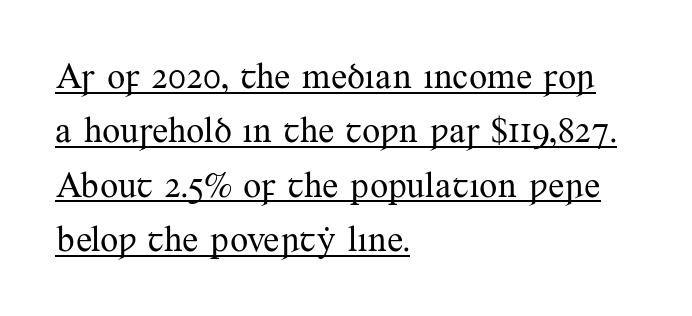
{"serif": "yes", "italic": "no", "bold": "no", "weight": "regular", "width": "normal", "stroke_contrast": "medium", "x_height": "small", "monospaced": "no", "underline": "yes", "align": "left", "line_spacing": "normal", "line_spacing_ratio": 1.51, "letter_spacing": "normal", "letter_spacing_em": 0.0, "glyph_px": 36}
